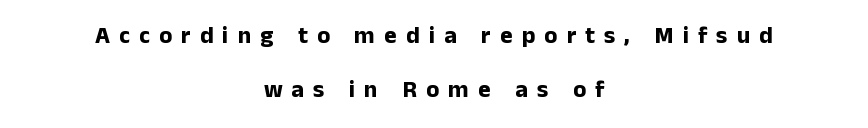
Q: Is the text bold? A: Yes.
Q: Is the text italic (slanted)? A: No, it is upright.
Q: Is the text underlined? A: No.
Q: How is the paragraph aligned? A: Centered.
Q: Is the spacing between letters normal or unusually wide? A: Unusually wide.
Q: Is the spacing between lines tight, normal or loose? A: Loose.
